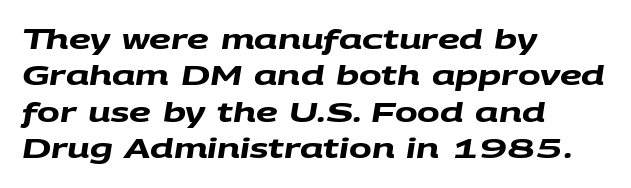
Quick note: interline space is typical. Quick note: underline off. If you drew a ruler down the left edge, every line would touch it. How are the letters spaced? Ordinarily, with no added tracking. Weight: bold.
